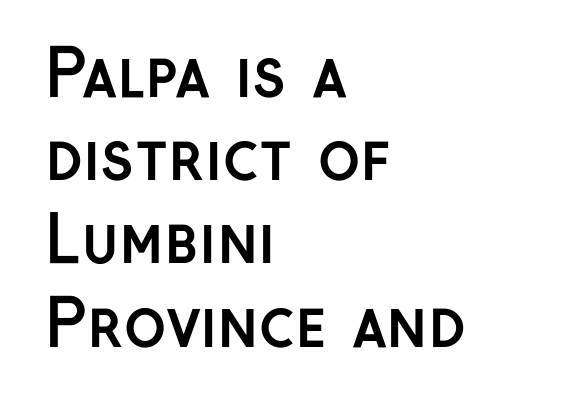
Leading: standard. Each glyph is drawn with heavy, bold strokes. The face used here is a sans, in the tradition of grotesques and geometrics. The glyphs are unaccompanied by any horizontal stroke below them.
